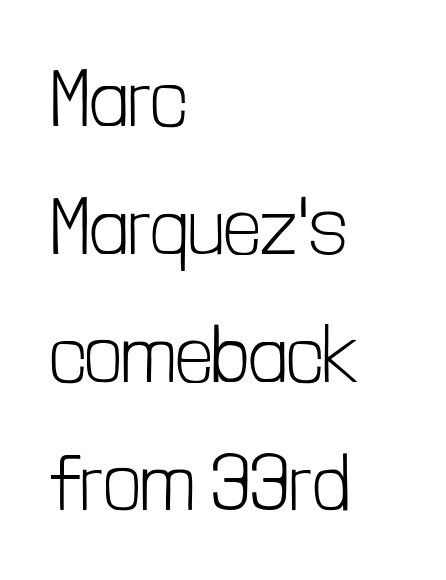
Q: Is the text bold? A: No.
Q: Is the text italic (slanted)? A: No, it is upright.
Q: Is the typeface a serif or a sans-serif typeface? A: Sans-serif.
Q: Is the text underlined? A: No.
Q: How is the paragraph aligned? A: Left-aligned.
Q: Is the spacing between letters normal or unusually wide? A: Normal.
Q: Is the spacing between lines tight, normal or loose? A: Normal.
Q: Width (condensed, normal, or wide)? A: Condensed.
Q: Stroke contrast? A: Low.
Q: x-height? A: Medium.
Q: Monospaced? A: No.
